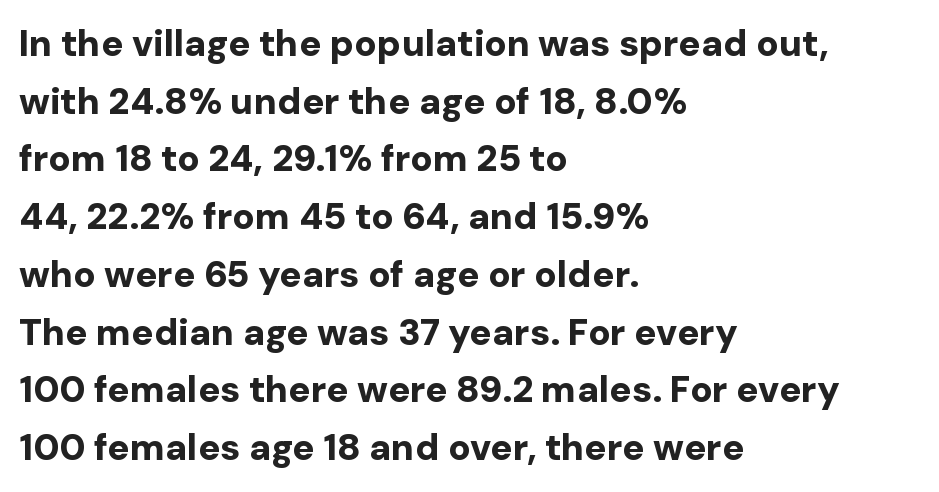
Q: Is the text bold? A: Yes.
Q: Is the text italic (slanted)? A: No, it is upright.
Q: Is the typeface a serif or a sans-serif typeface? A: Sans-serif.
Q: Is the text underlined? A: No.
Q: How is the paragraph aligned? A: Left-aligned.
Q: Is the spacing between letters normal or unusually wide? A: Normal.
Q: Is the spacing between lines tight, normal or loose? A: Normal.
Q: Width (condensed, normal, or wide)? A: Normal.
Q: Stroke contrast? A: Low.
Q: x-height? A: Medium.
Q: Monospaced? A: No.
